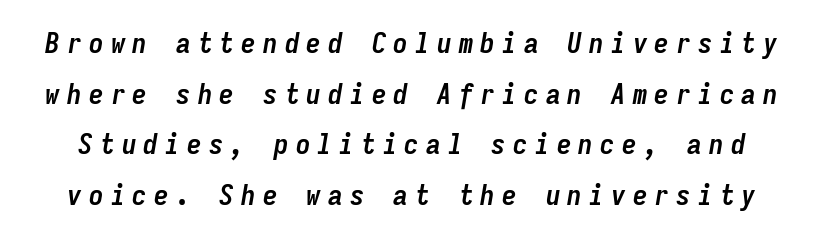
{"italic": "yes", "lean": "right", "slant_degrees": 9, "bold": "yes", "weight": "semibold", "width": "condensed", "stroke_contrast": "low", "x_height": "medium", "monospaced": "yes", "underline": "no", "line_spacing_ratio": 1.75, "letter_spacing": "wide", "letter_spacing_em": 0.25, "glyph_px": 29}
